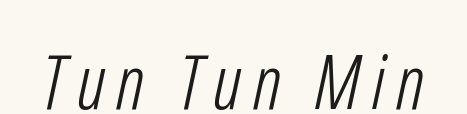
A sans-serif font was chosen for this passage. Each letter keeps its own natural width here, so spacing adapts to shape. Is this a heavy cut? Hardly; it is regular or lighter. A typographer would call this underscored text.
